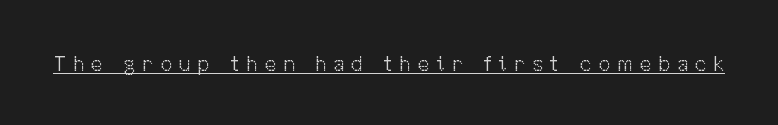
The image shows 22 px text type, upright; set unusually wide letter spacing (+0.3 em), underlined.
